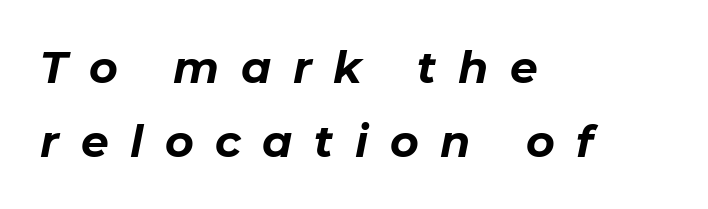
The image shows 44 px bold type, italic (leaning right); set left-aligned, normal line spacing (1.68x), unusually wide letter spacing (+0.49 em), not underlined; low stroke contrast and a medium x-height.
